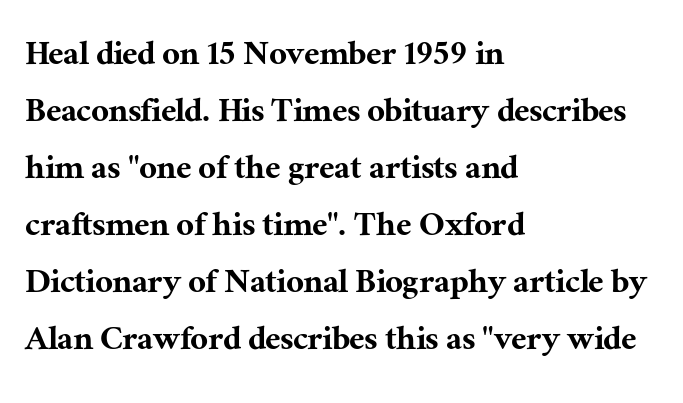
Q: Is the text italic (slanted)? A: No, it is upright.
Q: Is the typeface a serif or a sans-serif typeface? A: Serif.
Q: Is the text underlined? A: No.
Q: How is the paragraph aligned? A: Left-aligned.
Q: Is the spacing between letters normal or unusually wide? A: Normal.
Q: Is the spacing between lines tight, normal or loose? A: Normal.
Q: Width (condensed, normal, or wide)? A: Normal.
Q: Stroke contrast? A: Medium.
Q: x-height? A: Medium.
Q: Monospaced? A: No.
